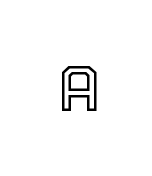
The type sits square on the baseline with zero lean. The space directly below the letters is spotless. The tracking jumps out immediately: characters are airy and widely separated. This sample has the flowing, uneven cadence of proportional lettering.
